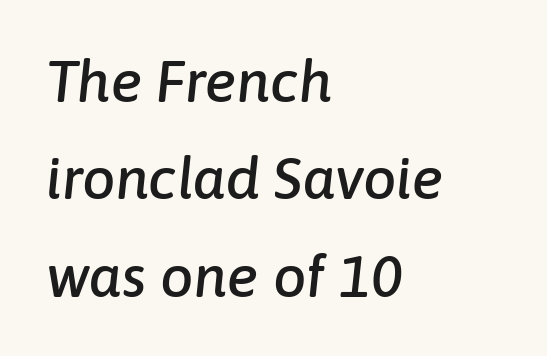
{"italic": "yes", "lean": "right", "slant_degrees": 6, "width": "normal", "stroke_contrast": "low", "x_height": "medium", "monospaced": "no", "underline": "no", "align": "left", "line_spacing": "normal", "line_spacing_ratio": 1.65, "letter_spacing": "normal", "letter_spacing_em": 0.0, "glyph_px": 59}
